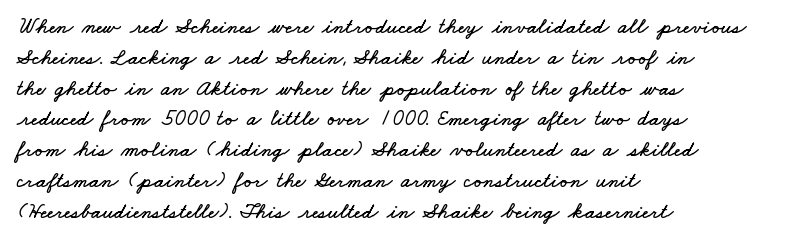
{"underline": "no", "align": "left", "line_spacing": "normal", "line_spacing_ratio": 1.4, "letter_spacing": "normal", "letter_spacing_em": 0.0, "glyph_px": 22}
